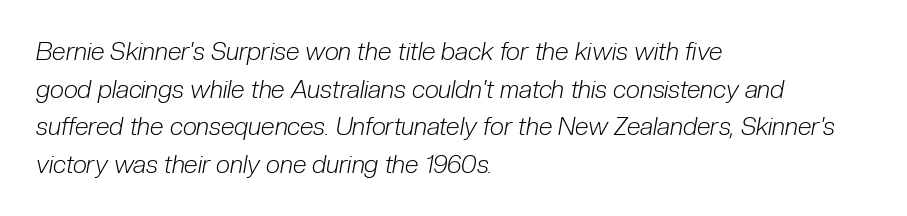
{"italic": "yes", "lean": "right", "slant_degrees": 10, "bold": "no", "underline": "no", "align": "left", "line_spacing": "normal", "line_spacing_ratio": 1.51, "letter_spacing": "normal", "letter_spacing_em": 0.0, "glyph_px": 25}
